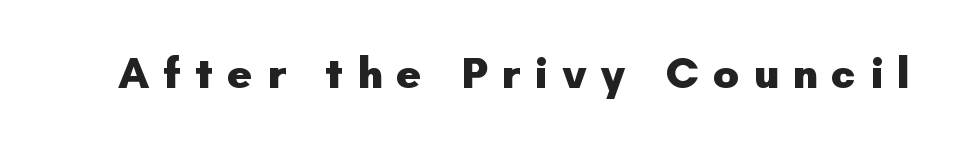
Weight check: bold — yes, fully. These lines are rendered in a variable-pitch font. Unmarked baselines from the first word to the last. The face used here is a sans, in the tradition of grotesques and geometrics. Short note: letters widely spaced.
